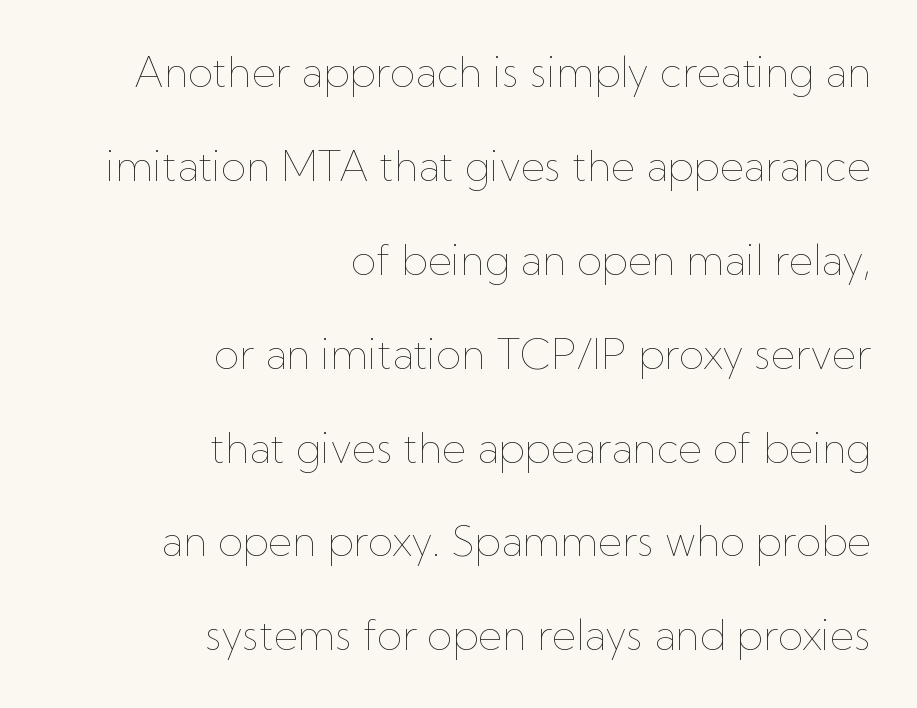
{"italic": "no", "bold": "no", "weight": "thin", "width": "normal", "stroke_contrast": "low", "x_height": "medium", "monospaced": "no", "underline": "no", "align": "right", "line_spacing": "loose", "line_spacing_ratio": 2.29, "letter_spacing": "normal", "letter_spacing_em": 0.0, "glyph_px": 41}
